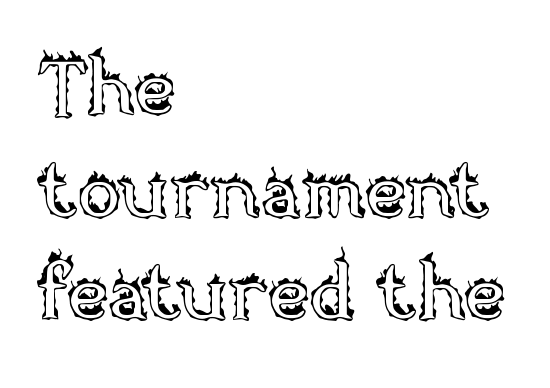
Each row of text sits above clean, open space. Posture: straight, roman, zero tilt. This sample uses plain, unmodified letter spacing. The designer left line spacing at the default.
